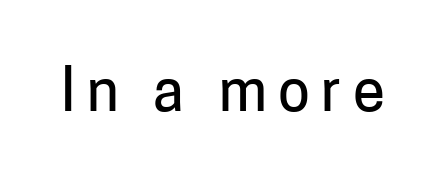
The image shows 58 px sans-serif type, upright; set unusually wide letter spacing (+0.2 em), not underlined; low stroke contrast and a medium x-height.
